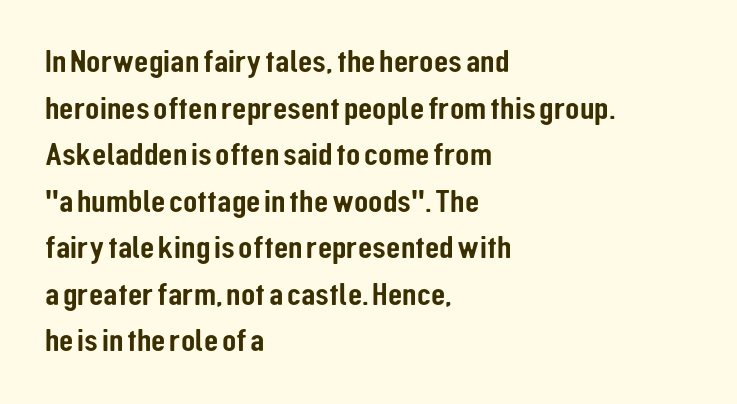
Q: Is the text italic (slanted)? A: No, it is upright.
Q: Is the typeface a serif or a sans-serif typeface? A: Sans-serif.
Q: Is the text underlined? A: No.
Q: How is the paragraph aligned? A: Left-aligned.
Q: Is the spacing between letters normal or unusually wide? A: Normal.
Q: Is the spacing between lines tight, normal or loose? A: Normal.
Q: Width (condensed, normal, or wide)? A: Condensed.
Q: Stroke contrast? A: Low.
Q: x-height? A: Medium.
Q: Monospaced? A: No.
